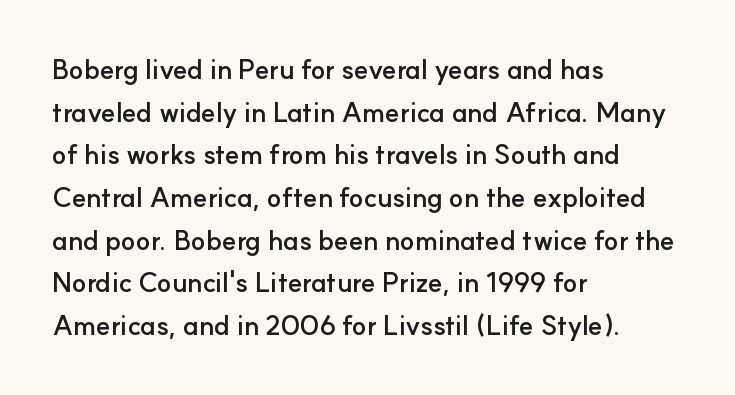
The image shows 27 px bold type, upright; set left-aligned, normal line spacing (1.58x), normal letter spacing, not underlined.
